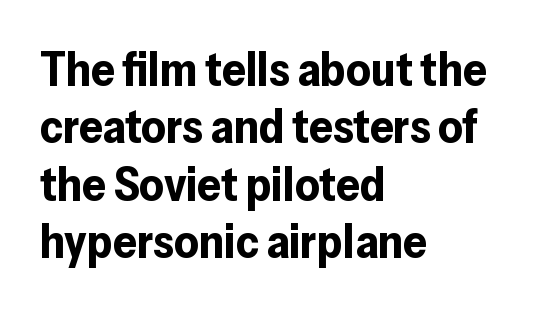
{"serif": "no", "italic": "no", "bold": "yes", "weight": "bold", "width": "normal", "stroke_contrast": "low", "x_height": "medium", "monospaced": "no", "underline": "no", "align": "left", "line_spacing_ratio": 1.22, "letter_spacing": "normal", "letter_spacing_em": 0.0, "glyph_px": 47}
